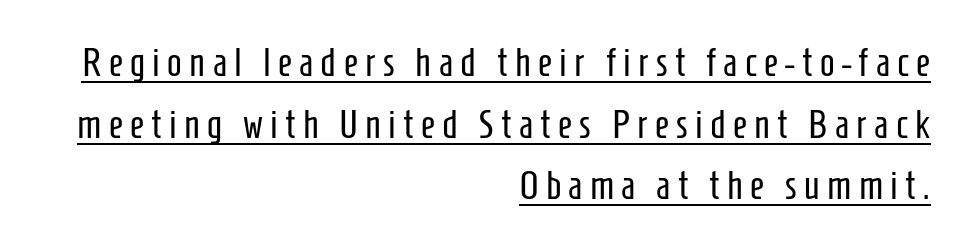
Vertically, the passage feels balanced, rows spaced as you'd expect. The strokes carry an ordinary text weight at most. Proportional: the letters do not fall into vertical columns. To sum up the face: it is a sans, with no serifs.
